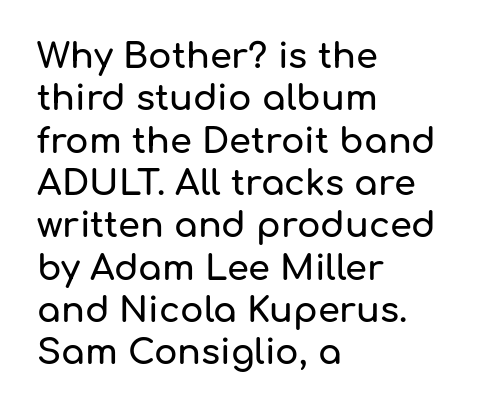
The image shows 35 px sans-serif type, upright; set left-aligned, line spacing 1.21x, normal letter spacing, not underlined; low stroke contrast and a medium x-height.
